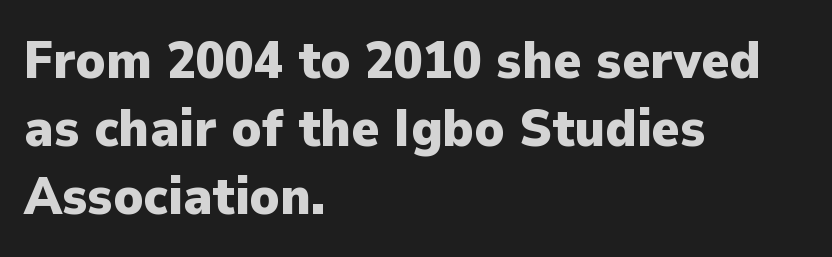
Here the glyphs are tracked normally, forming tight word shapes. The axis of the letterforms is exactly vertical. Does the copy run flush right? No — it runs flush left. The block of text has a typical density, with ordinary space between rows. Spacing verdict: proportional, widths tailored to each character.
